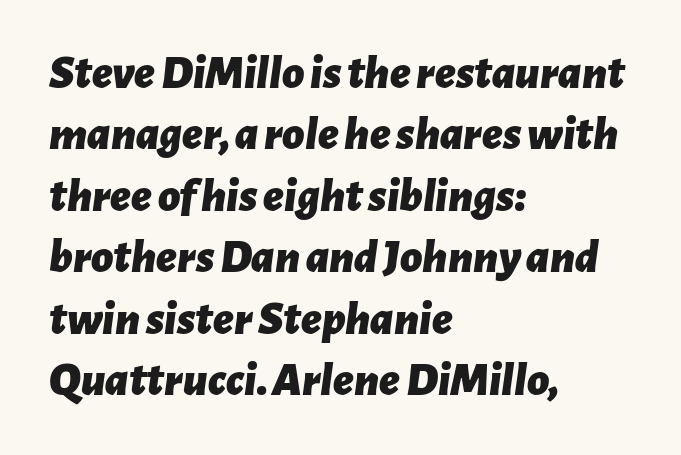
Q: Is the text bold? A: Yes.
Q: Is the text italic (slanted)? A: Yes, it leans right by about 7 degrees.
Q: Is the text underlined? A: No.
Q: How is the paragraph aligned? A: Left-aligned.
Q: Is the spacing between letters normal or unusually wide? A: Normal.
Q: Is the spacing between lines tight, normal or loose? A: Normal.
Q: Width (condensed, normal, or wide)? A: Normal.
Q: Stroke contrast? A: Low.
Q: x-height? A: Medium.
Q: Monospaced? A: No.
